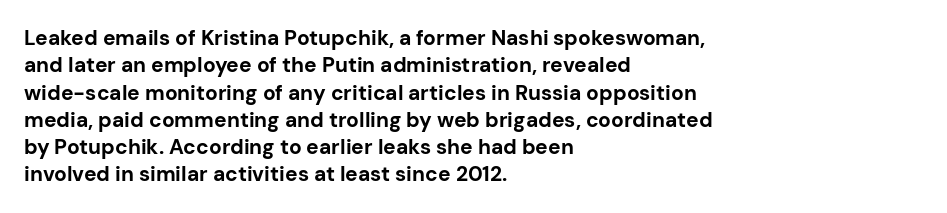
{"italic": "no", "bold": "yes", "underline": "no", "align": "left", "line_spacing": "normal", "line_spacing_ratio": 1.3, "letter_spacing": "normal", "letter_spacing_em": 0.0, "glyph_px": 21}
